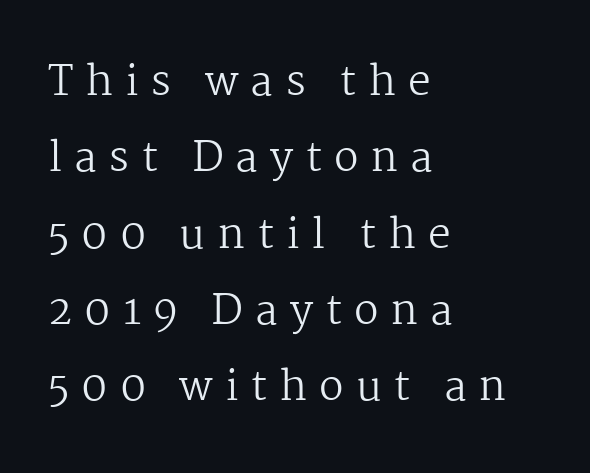
{"serif": "yes", "italic": "no", "bold": "no", "weight": "regular", "width": "normal", "stroke_contrast": "medium", "x_height": "medium", "monospaced": "no", "underline": "no", "align": "left", "line_spacing_ratio": 1.86, "letter_spacing": "wide", "letter_spacing_em": 0.29, "glyph_px": 41}
